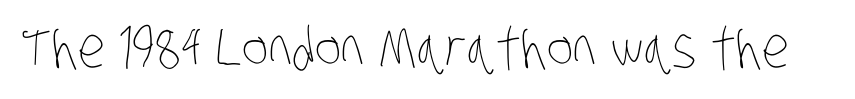
Q: Is the text bold? A: No.
Q: Is the text underlined? A: No.
Q: Is the spacing between letters normal or unusually wide? A: Normal.
Q: Width (condensed, normal, or wide)? A: Condensed.
Q: Stroke contrast? A: Low.
Q: x-height? A: Large.
Q: Monospaced? A: No.
